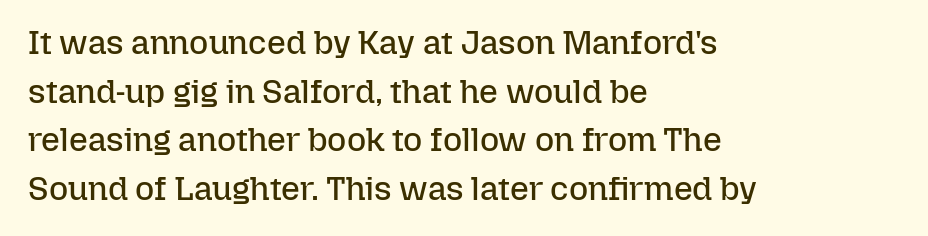
Q: Is the text bold? A: No.
Q: Is the text italic (slanted)? A: No, it is upright.
Q: Is the text underlined? A: No.
Q: How is the paragraph aligned? A: Left-aligned.
Q: Is the spacing between letters normal or unusually wide? A: Normal.
Q: Is the spacing between lines tight, normal or loose? A: Normal.
Q: Width (condensed, normal, or wide)? A: Normal.
Q: Stroke contrast? A: Low.
Q: x-height? A: Medium.
Q: Monospaced? A: No.
